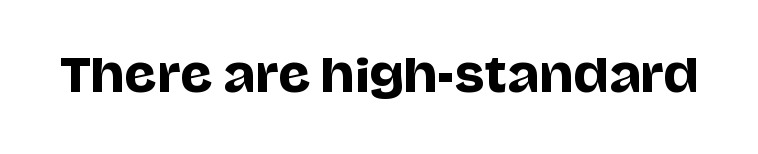
{"serif": "no", "italic": "no", "width": "normal", "stroke_contrast": "low", "x_height": "large", "monospaced": "no", "underline": "no", "letter_spacing": "normal", "letter_spacing_em": 0.0, "glyph_px": 45}
